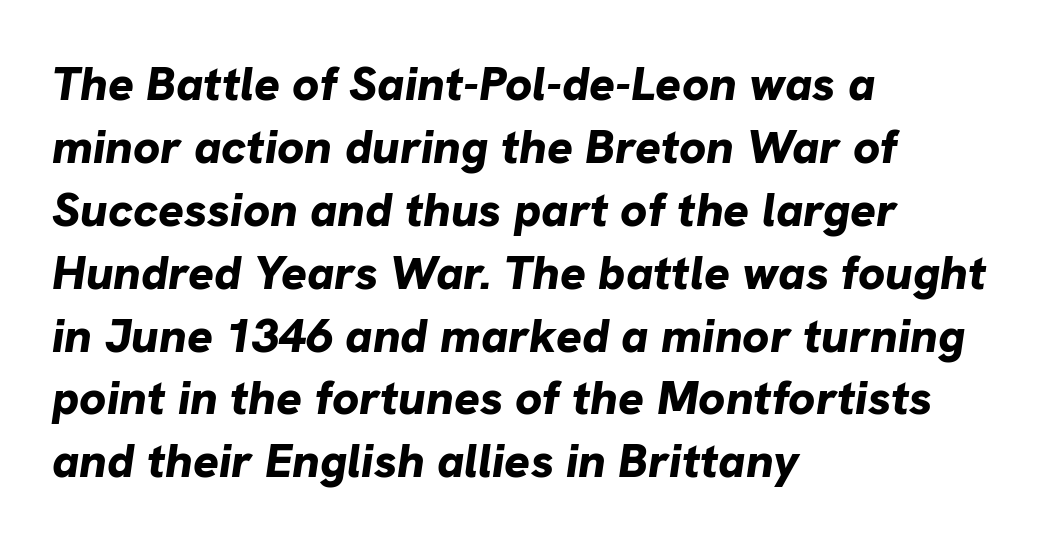
The image shows 48 px bold type, italic (leaning right); set left-aligned, normal line spacing (1.31x), normal letter spacing, not underlined; low stroke contrast and a medium x-height.
